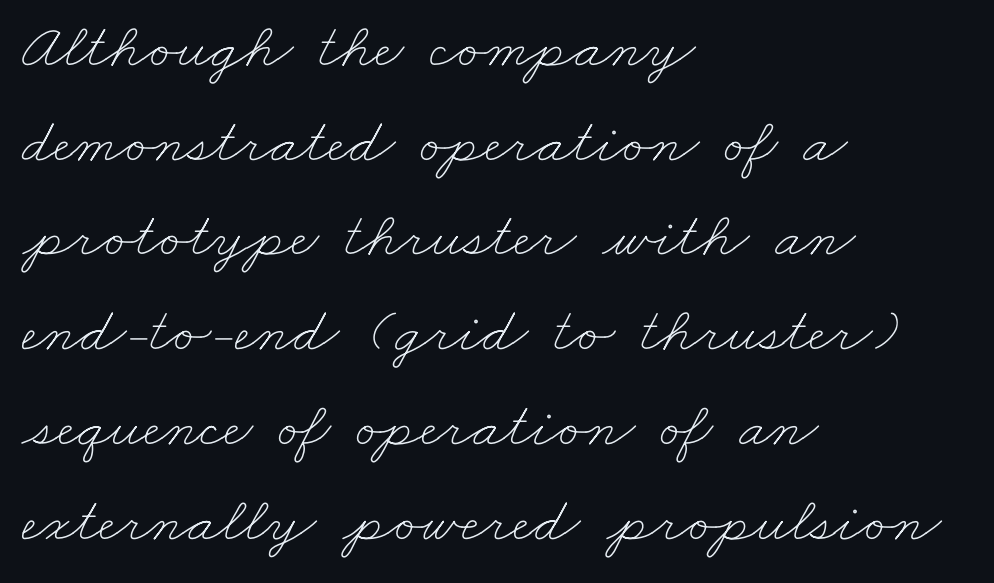
{"bold": "no", "weight": "thin", "width": "wide", "stroke_contrast": "low", "x_height": "small", "monospaced": "no", "underline": "no", "align": "left", "line_spacing": "normal", "line_spacing_ratio": 1.48, "letter_spacing": "normal", "letter_spacing_em": 0.0, "glyph_px": 64}
